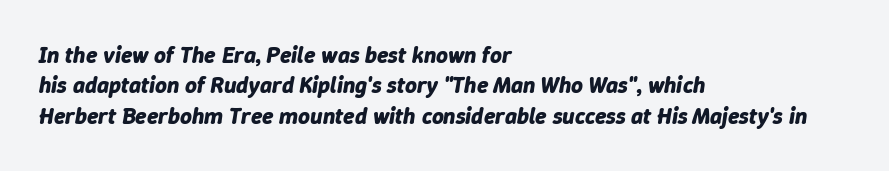
Q: Is the text bold? A: Yes.
Q: Is the text italic (slanted)? A: Yes, it leans right by about 9 degrees.
Q: Is the text underlined? A: No.
Q: How is the paragraph aligned? A: Left-aligned.
Q: Is the spacing between letters normal or unusually wide? A: Normal.
Q: Is the spacing between lines tight, normal or loose? A: Normal.
